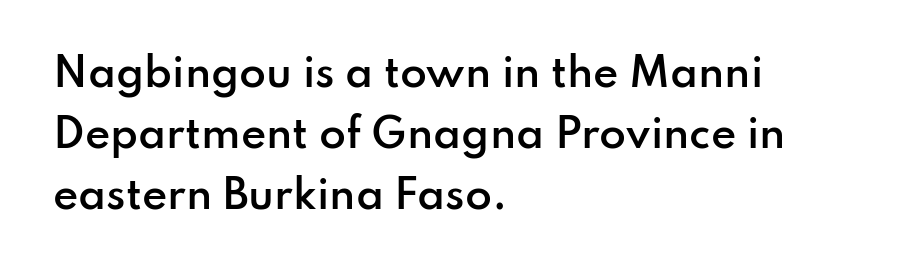
The text was rendered using a sans face with plain stroke endings. I'd describe the lettering as semibold — firm but not a full bold. Is this a fixed-width face? No — the glyphs have proportional, varying widths. Rows of type keep a routine distance in the vertical direction. These lines are set flush left with a ragged right edge. Compared with typical body copy, the letter spacing here is the same.
